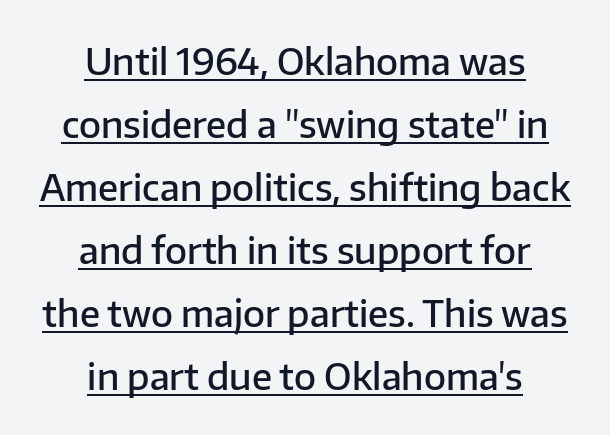
The image shows 36 px semibold sans-serif type, upright; set centered, line spacing 1.75x, normal letter spacing, underlined; low stroke contrast and a medium x-height.
